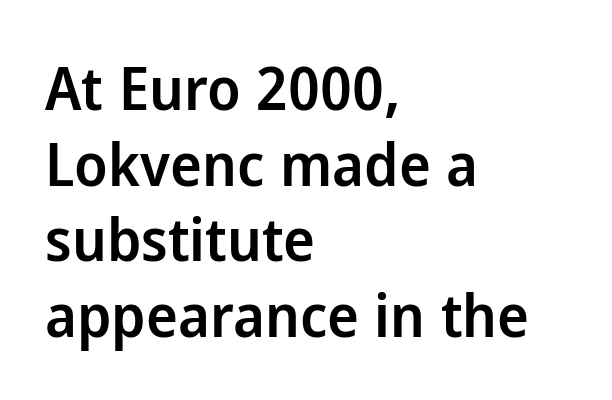
Q: Is the text bold? A: Semi-bold.
Q: Is the text italic (slanted)? A: No, it is upright.
Q: Is the typeface a serif or a sans-serif typeface? A: Sans-serif.
Q: Is the text underlined? A: No.
Q: How is the paragraph aligned? A: Left-aligned.
Q: Is the spacing between letters normal or unusually wide? A: Normal.
Q: Is the spacing between lines tight, normal or loose? A: Normal.
Q: Width (condensed, normal, or wide)? A: Normal.
Q: Stroke contrast? A: Low.
Q: x-height? A: Medium.
Q: Monospaced? A: No.
